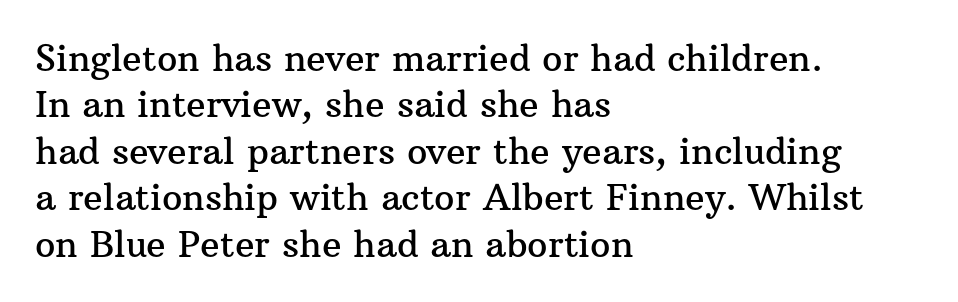
Q: Is the text italic (slanted)? A: No, it is upright.
Q: Is the typeface a serif or a sans-serif typeface? A: Serif.
Q: Is the text underlined? A: No.
Q: How is the paragraph aligned? A: Left-aligned.
Q: Is the spacing between letters normal or unusually wide? A: Normal.
Q: Is the spacing between lines tight, normal or loose? A: Normal.
Q: Width (condensed, normal, or wide)? A: Normal.
Q: Stroke contrast? A: Medium.
Q: x-height? A: Medium.
Q: Monospaced? A: No.
